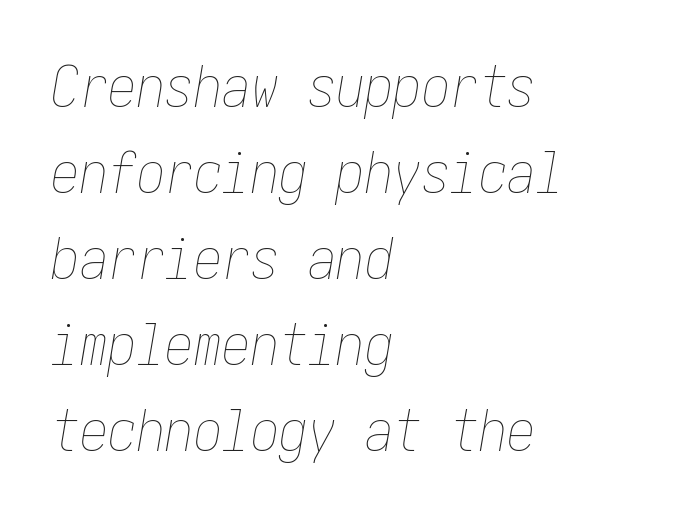
Unbolded letterforms with no extra heft. The passage shown stacks its lines at a standard gap. Glance below the letters and you will spot only blank space. This rendering uses left alignment, leaving the right contour irregular. The rendering applies a slant to the glyphs. Spacing between characters is what you'd get straight out of the box.
